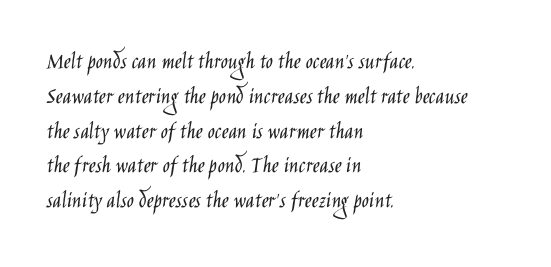
Q: Is the text bold? A: No.
Q: Is the text italic (slanted)? A: Yes.
Q: Is the text underlined? A: No.
Q: How is the paragraph aligned? A: Left-aligned.
Q: Is the spacing between letters normal or unusually wide? A: Normal.
Q: Is the spacing between lines tight, normal or loose? A: Normal.
